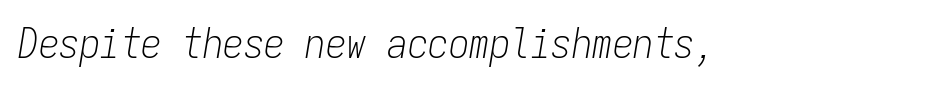
Q: Is the text bold? A: No.
Q: Is the text italic (slanted)? A: Yes, it leans right by about 9 degrees.
Q: Is the text underlined? A: No.
Q: Is the spacing between letters normal or unusually wide? A: Normal.
Q: Width (condensed, normal, or wide)? A: Condensed.
Q: Stroke contrast? A: Low.
Q: x-height? A: Medium.
Q: Monospaced? A: Yes.
